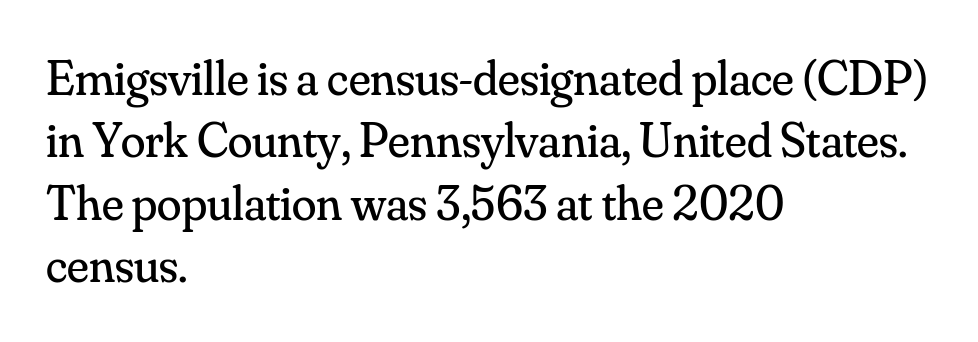
Q: Is the text bold? A: No.
Q: Is the text italic (slanted)? A: No, it is upright.
Q: Is the typeface a serif or a sans-serif typeface? A: Serif.
Q: Is the text underlined? A: No.
Q: How is the paragraph aligned? A: Left-aligned.
Q: Is the spacing between letters normal or unusually wide? A: Normal.
Q: Is the spacing between lines tight, normal or loose? A: Normal.
Q: Width (condensed, normal, or wide)? A: Normal.
Q: Stroke contrast? A: Medium.
Q: x-height? A: Small.
Q: Monospaced? A: No.
